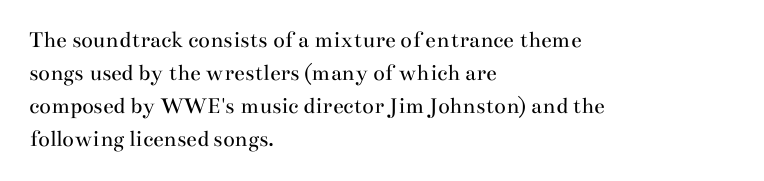
The image shows 24 px text type, upright; set left-aligned, normal line spacing (1.37x), normal letter spacing, not underlined.
